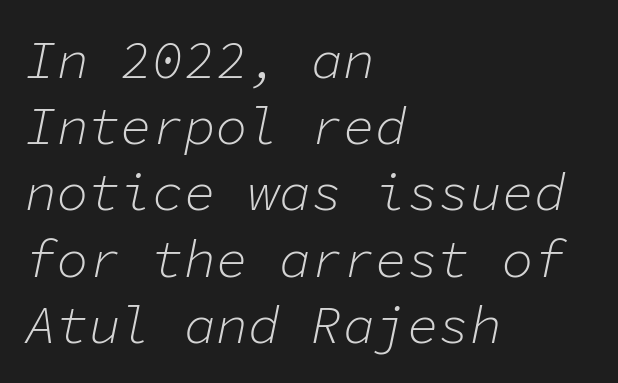
The image shows 53 px light type, italic (leaning right), monospaced; set left-aligned, normal line spacing (1.25x), normal letter spacing, not underlined; low stroke contrast and a medium x-height.
